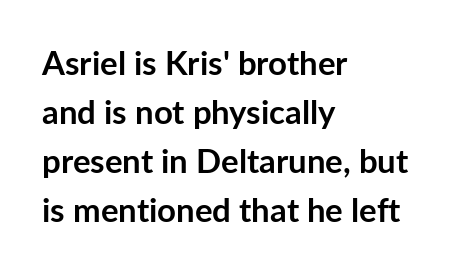
{"serif": "no", "italic": "no", "bold": "yes", "weight": "semibold", "width": "normal", "stroke_contrast": "low", "x_height": "medium", "monospaced": "no", "underline": "no", "align": "left", "line_spacing": "normal", "line_spacing_ratio": 1.48, "letter_spacing": "normal", "letter_spacing_em": 0.0, "glyph_px": 33}
